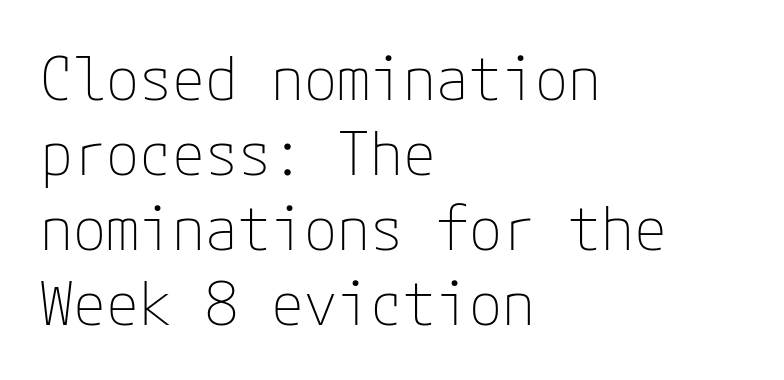
Check where the strokes stop: nothing finishes them off — pure sans. Notice how the passage keeps a crisp vertical edge on the left only. The passage shown has conventional tracking throughout. Beneath every word, the page is bare.
